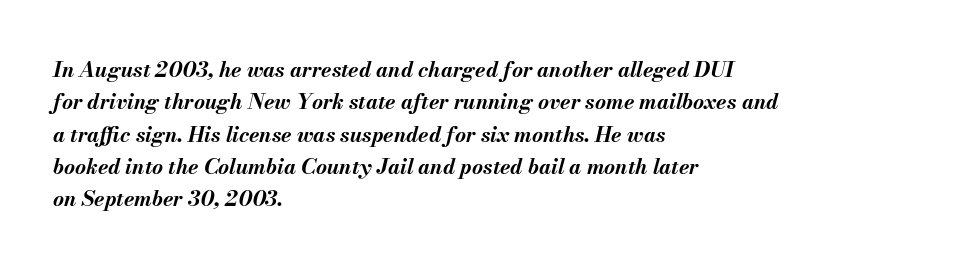
The image shows 21 px bold type, italic (leaning right); set left-aligned, normal line spacing (1.54x), normal letter spacing, not underlined.
